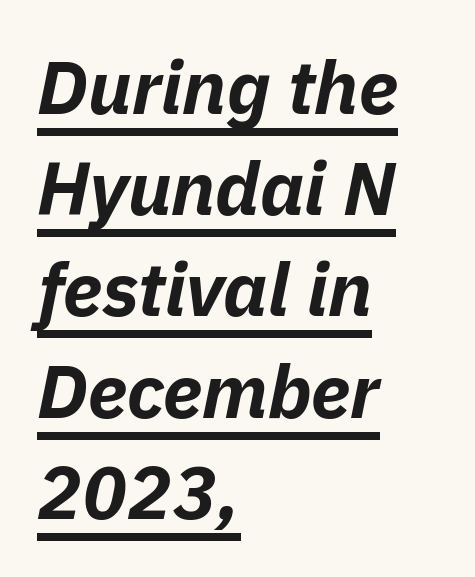
{"italic": "yes", "lean": "right", "slant_degrees": 11, "bold": "yes", "weight": "bold", "width": "normal", "stroke_contrast": "low", "x_height": "medium", "monospaced": "no", "underline": "yes", "align": "left", "line_spacing": "normal", "line_spacing_ratio": 1.35, "letter_spacing": "normal", "letter_spacing_em": 0.0, "glyph_px": 75}
